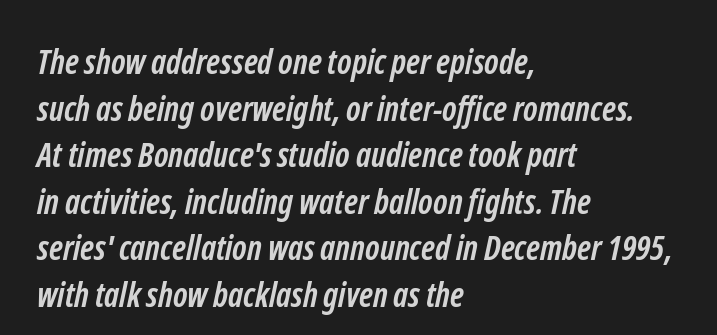
The image shows 34 px semibold, condensed sans-serif type; set left-aligned, normal line spacing (1.37x), normal letter spacing, not underlined; low stroke contrast and a medium x-height.
